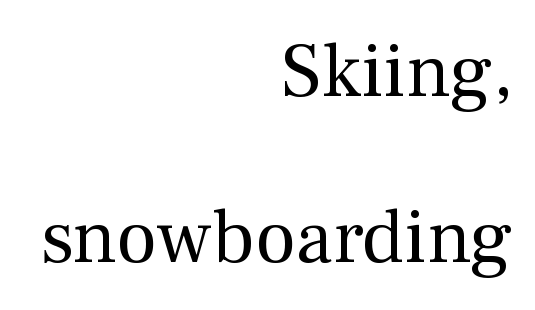
The image shows 77 px regular-weight serif type, upright; set right-aligned, loose line spacing (2.15x), normal letter spacing, not underlined; medium stroke contrast and a medium x-height.
